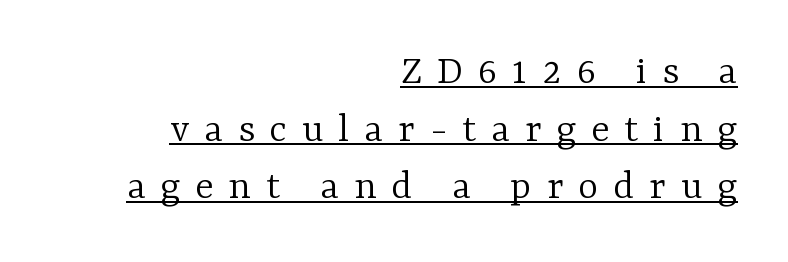
{"serif": "yes", "italic": "no", "bold": "no", "weight": "light", "width": "normal", "stroke_contrast": "low", "x_height": "medium", "monospaced": "no", "underline": "yes", "align": "right", "line_spacing": "normal", "line_spacing_ratio": 1.34, "letter_spacing": "wide", "letter_spacing_em": 0.35, "glyph_px": 43}
